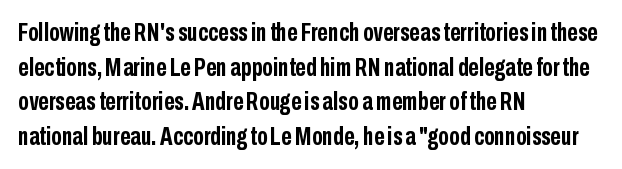
{"italic": "no", "bold": "yes", "underline": "no", "align": "left", "line_spacing": "normal", "line_spacing_ratio": 1.33, "letter_spacing": "normal", "letter_spacing_em": 0.0, "glyph_px": 26}
